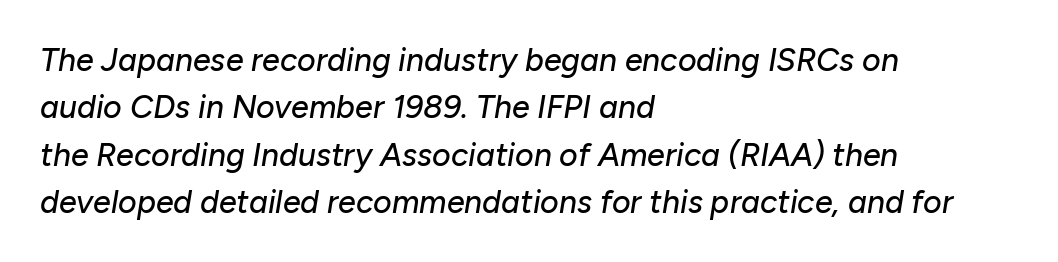
Q: Is the text italic (slanted)? A: Yes, it leans right by about 10 degrees.
Q: Is the text underlined? A: No.
Q: How is the paragraph aligned? A: Left-aligned.
Q: Is the spacing between letters normal or unusually wide? A: Normal.
Q: Is the spacing between lines tight, normal or loose? A: Normal.
Q: Width (condensed, normal, or wide)? A: Normal.
Q: Stroke contrast? A: Low.
Q: x-height? A: Medium.
Q: Monospaced? A: No.
